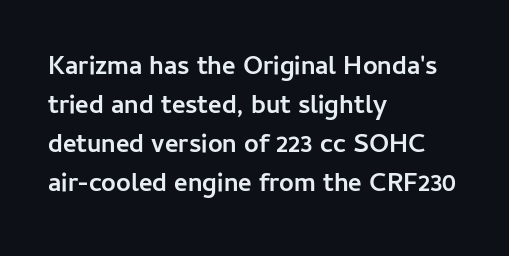
Successive baselines arrive at the customary interval. Nope, not italic — everything's standing straight. Stroke thickness is high; the sample reads as a true bold. Line starts are locked; line ends wander. Clear beneath every line of the passage. The line texture is even and compact thanks to regular tracking.
